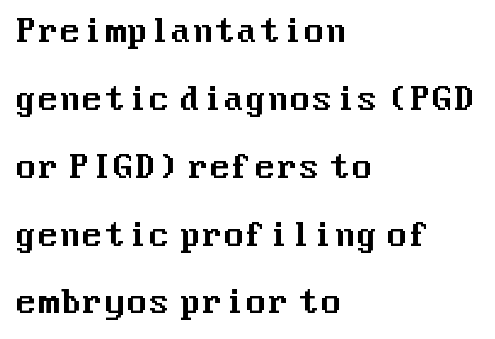
The image shows 32 px sans-serif type, upright; set left-aligned, loose line spacing (2.12x), normal letter spacing, not underlined; medium stroke contrast and a medium x-height.
